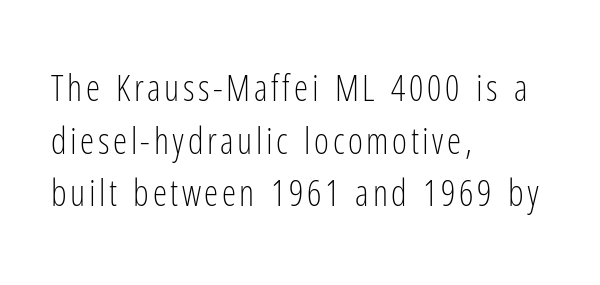
{"serif": "no", "italic": "no", "bold": "no", "weight": "light", "width": "condensed", "stroke_contrast": "low", "x_height": "medium", "monospaced": "no", "underline": "no", "align": "left", "line_spacing": "normal", "line_spacing_ratio": 1.46, "glyph_px": 36}
